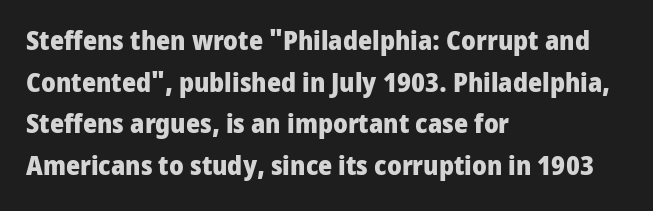
The image shows 27 px bold type, upright; set left-aligned, normal line spacing (1.54x), normal letter spacing, not underlined.
